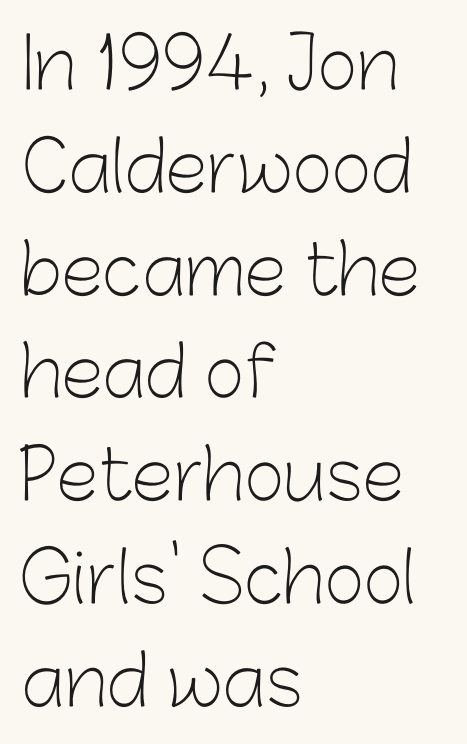
This is the regular roman posture of the typeface. Letters rest on an invisible, unmarked baseline. The horizontal fit of the characters is conventional and even. The passage shown is typed in a proportional face where columns would drift.
